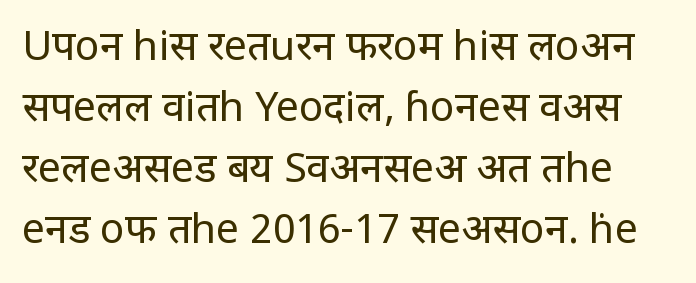
Character widths vary here, with narrow letters taking less room than wide ones. Standard letterfit; no display-style spreading of the glyphs. The letterforms sit at book weight or below. Observe the absence of serifs on each vertical stroke in this sample.
